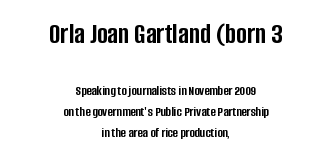
{"serif": "no", "italic": "no", "bold": "yes", "weight": "semibold", "width": "condensed", "stroke_contrast": "low", "x_height": "large", "monospaced": "no", "underline": "no", "align": "center", "line_spacing": "normal", "line_spacing_ratio": 1.48, "letter_spacing": "normal", "letter_spacing_em": 0.0, "larger_block": "first", "size_ratio": 2.07, "glyph_px": 29}
